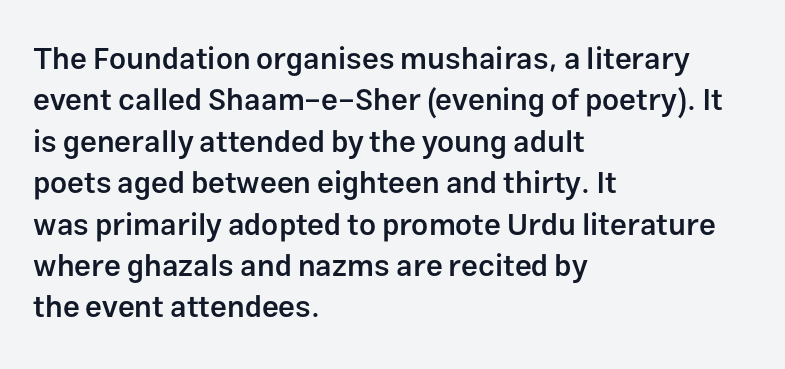
{"serif": "no", "italic": "no", "bold": "semi", "weight": "semibold", "width": "normal", "stroke_contrast": "low", "x_height": "medium", "monospaced": "no", "underline": "no", "align": "left", "line_spacing": "normal", "line_spacing_ratio": 1.38, "letter_spacing": "normal", "letter_spacing_em": 0.0, "glyph_px": 30}
